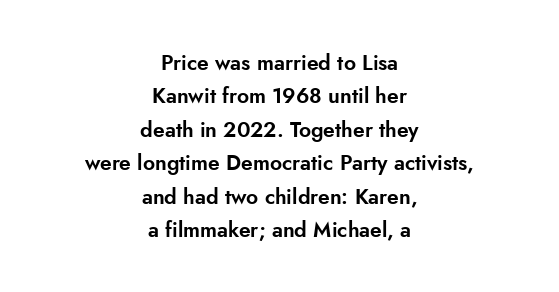
The image shows 21 px text type, upright; set centered, normal line spacing (1.59x), normal letter spacing, not underlined.
